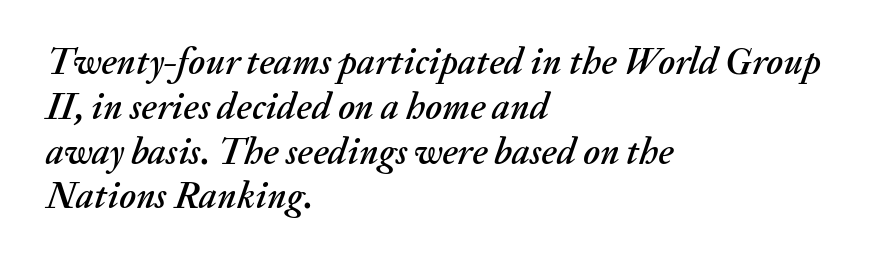
The passage shown is typed in a proportional face where columns would drift. A student would call this left alignment; a typographer would say flush left, rag right. Is the letter spacing exaggerated? No — it looks like the ordinary default. Just letters on the line, the space beneath them empty.
